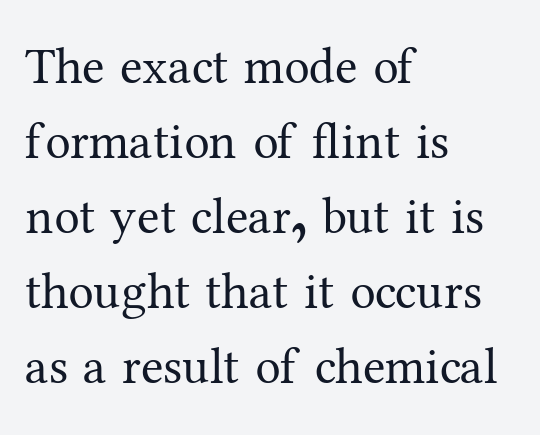
Q: Is the text bold? A: No.
Q: Is the text italic (slanted)? A: No, it is upright.
Q: Is the typeface a serif or a sans-serif typeface? A: Serif.
Q: Is the text underlined? A: No.
Q: How is the paragraph aligned? A: Left-aligned.
Q: Is the spacing between letters normal or unusually wide? A: Normal.
Q: Is the spacing between lines tight, normal or loose? A: Normal.
Q: Width (condensed, normal, or wide)? A: Normal.
Q: Stroke contrast? A: Medium.
Q: x-height? A: Medium.
Q: Monospaced? A: No.
